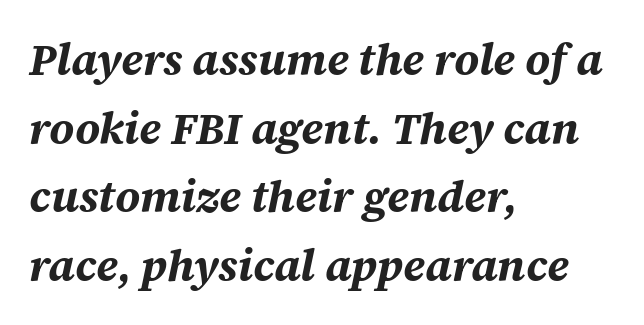
The image shows 44 px bold type, italic (leaning right); set left-aligned, normal line spacing (1.56x), normal letter spacing, not underlined; medium stroke contrast and a large x-height.
